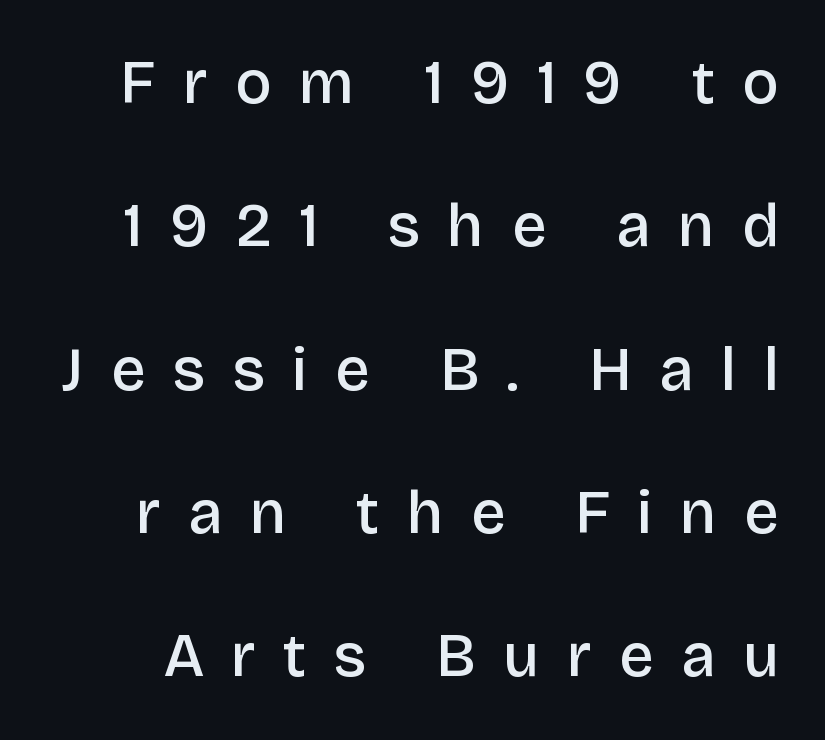
Honestly, the rows look like they've been pulled way apart. What kind of face is this? One without serifs — a sans. It's the straight-up-and-down kind of type. Think of a printed novel: that variable character pitch is what you see here. Letters rest on an invisible, unmarked baseline.
